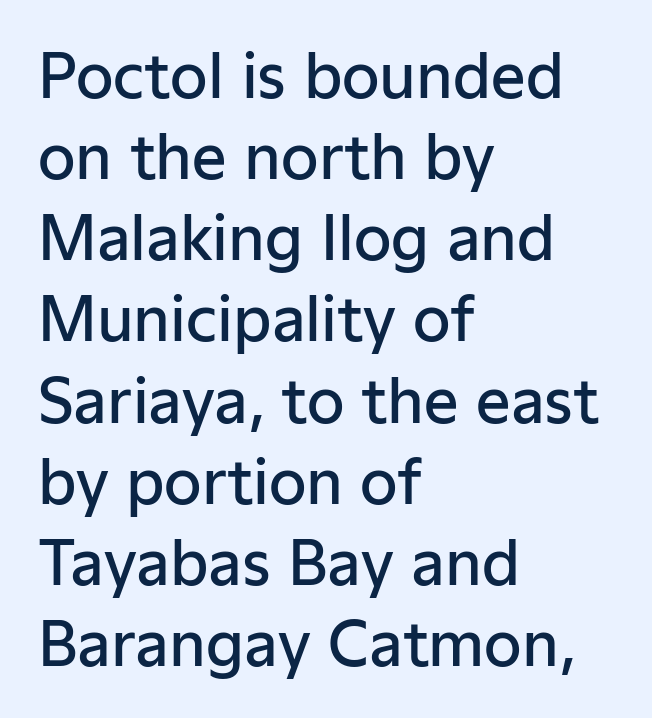
{"serif": "no", "italic": "no", "bold": "semi", "weight": "semibold", "width": "normal", "stroke_contrast": "low", "x_height": "medium", "monospaced": "no", "underline": "no", "align": "left", "line_spacing": "normal", "line_spacing_ratio": 1.33, "letter_spacing": "normal", "letter_spacing_em": 0.0, "glyph_px": 61}
